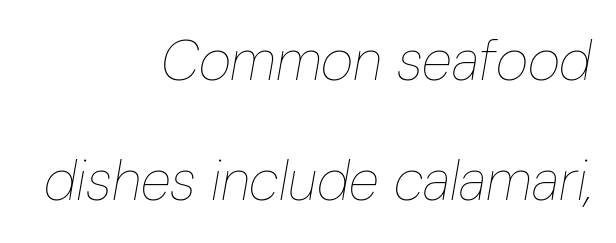
Compared with typical paragraphs, the rows here are farther apart. The passage shown is not bold in any degree. The area under the type is left untouched. Yep, that's italic — everything's leaning. Spacing verdict: proportional, widths tailored to each character.
